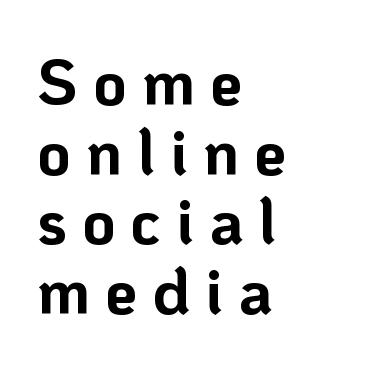
Italic: no, the glyphs are upright roman. A typesetter would call this heavily tracked-out type. The characters look thick and weighty, a clear bold. Here the designer chose a conventional face with non-uniform glyph widths. Bare-footed words on every line.
